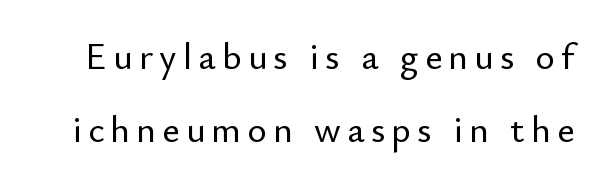
Q: Is the text italic (slanted)? A: No, it is upright.
Q: Is the typeface a serif or a sans-serif typeface? A: Sans-serif.
Q: Is the text underlined? A: No.
Q: Is the spacing between lines tight, normal or loose? A: Loose.
Q: Width (condensed, normal, or wide)? A: Normal.
Q: Stroke contrast? A: Low.
Q: x-height? A: Small.
Q: Monospaced? A: No.
